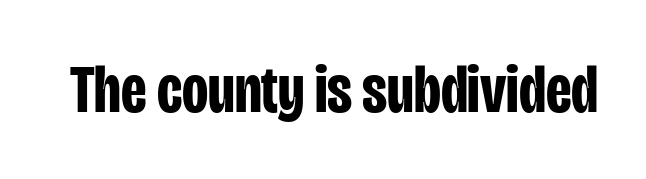
The image shows 68 px bold, condensed sans-serif type, upright; set normal letter spacing, not underlined; low stroke contrast and a large x-height.
